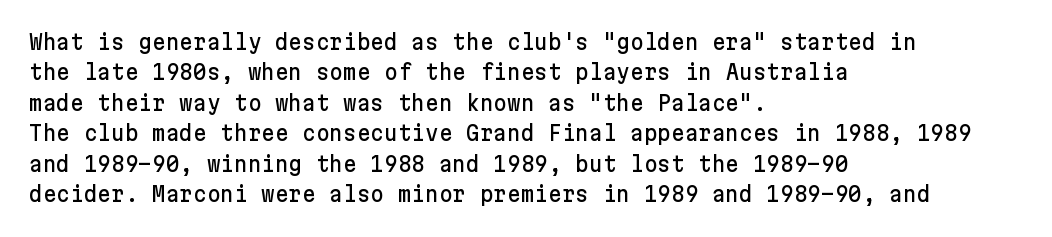
Q: Is the text italic (slanted)? A: No, it is upright.
Q: Is the text underlined? A: No.
Q: How is the paragraph aligned? A: Left-aligned.
Q: Is the spacing between letters normal or unusually wide? A: Normal.
Q: Is the spacing between lines tight, normal or loose? A: Normal.
